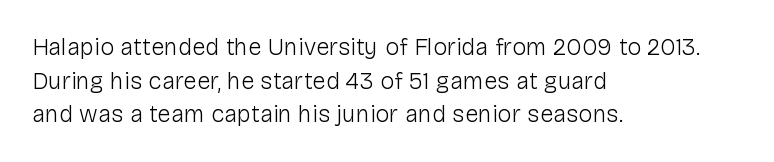
{"italic": "no", "bold": "no", "underline": "no", "align": "left", "line_spacing": "normal", "line_spacing_ratio": 1.4, "letter_spacing": "normal", "letter_spacing_em": 0.0, "glyph_px": 24}
